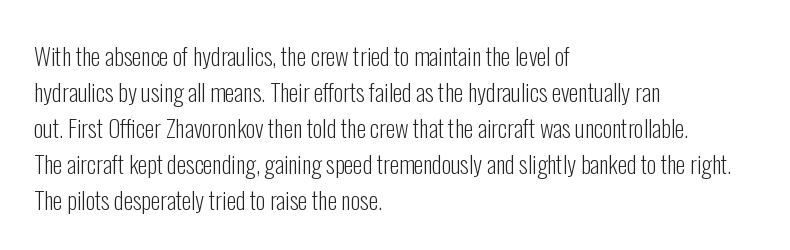
There is no visible air inserted between adjacent glyphs. The rendering anchors every line to the left-hand side. Counters stay open thanks to moderate or lighter strokes. Is there much room between lines? A standard amount, neither cramped nor airy. Type without underlining.
